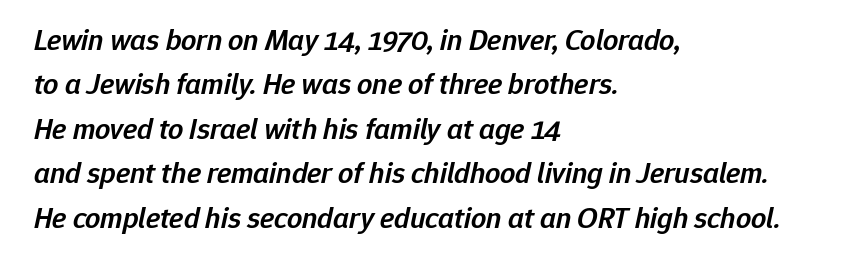
{"italic": "yes", "lean": "right", "slant_degrees": 12, "bold": "semi", "weight": "semibold", "width": "normal", "stroke_contrast": "low", "x_height": "medium", "monospaced": "no", "underline": "no", "align": "left", "line_spacing": "normal", "line_spacing_ratio": 1.48, "letter_spacing": "normal", "letter_spacing_em": 0.0, "glyph_px": 30}
